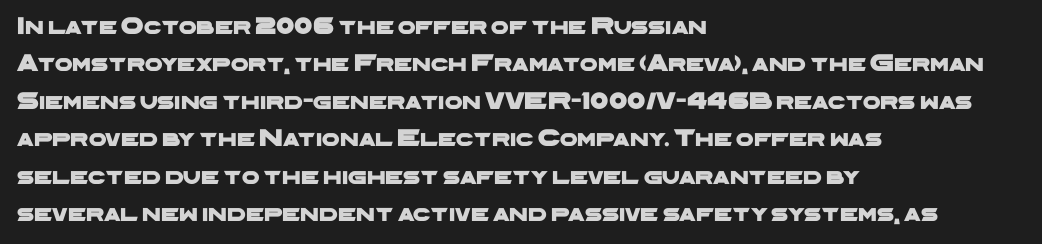
The image shows 25 px text type; set left-aligned, normal line spacing (1.5x), normal letter spacing, not underlined.
